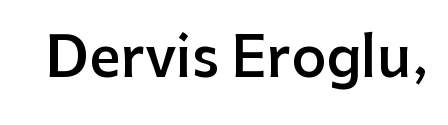
The image shows 55 px semibold sans-serif type, upright; set normal letter spacing, not underlined; low stroke contrast and a medium x-height.
